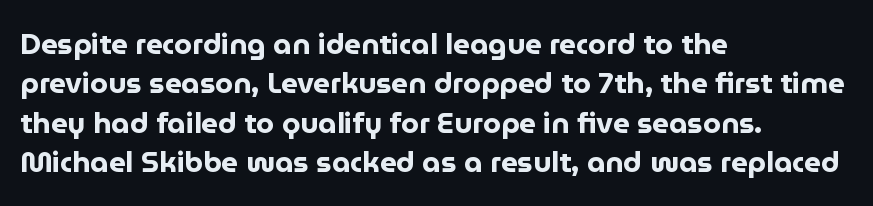
The image shows 29 px bold sans-serif type, upright; set left-aligned, normal line spacing (1.36x), normal letter spacing, not underlined; low stroke contrast and a medium x-height.
